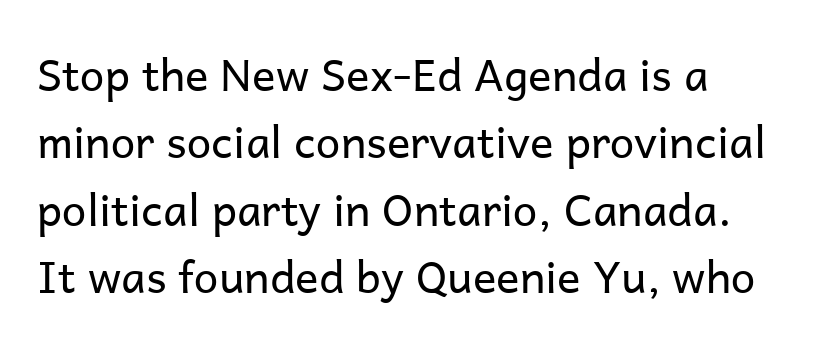
The image shows 44 px regular-weight sans-serif type, upright; set normal line spacing (1.53x), normal letter spacing, not underlined; low stroke contrast and a medium x-height.
